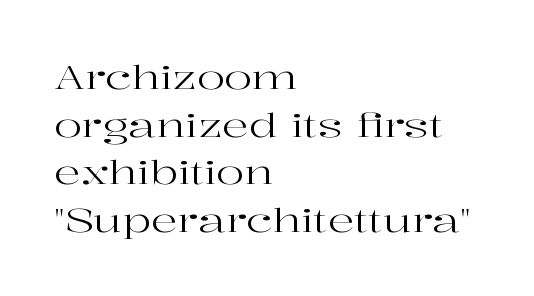
Q: Is the text bold? A: No.
Q: Is the text italic (slanted)? A: No, it is upright.
Q: Is the typeface a serif or a sans-serif typeface? A: Serif.
Q: Is the text underlined? A: No.
Q: How is the paragraph aligned? A: Left-aligned.
Q: Is the spacing between letters normal or unusually wide? A: Normal.
Q: Is the spacing between lines tight, normal or loose? A: Normal.
Q: Width (condensed, normal, or wide)? A: Wide.
Q: Stroke contrast? A: High.
Q: x-height? A: Medium.
Q: Monospaced? A: No.
